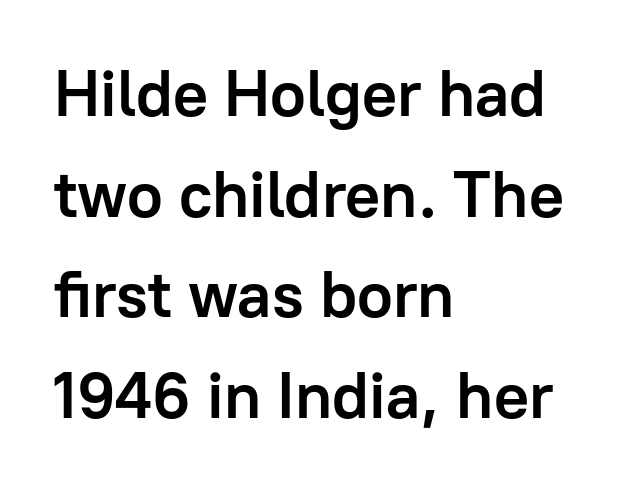
Q: Is the text bold? A: Yes.
Q: Is the text italic (slanted)? A: No, it is upright.
Q: Is the typeface a serif or a sans-serif typeface? A: Sans-serif.
Q: Is the text underlined? A: No.
Q: How is the paragraph aligned? A: Left-aligned.
Q: Is the spacing between letters normal or unusually wide? A: Normal.
Q: Is the spacing between lines tight, normal or loose? A: Normal.
Q: Width (condensed, normal, or wide)? A: Normal.
Q: Stroke contrast? A: Low.
Q: x-height? A: Medium.
Q: Monospaced? A: No.
